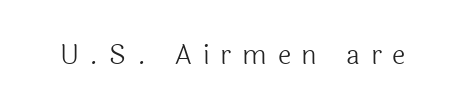
The image shows 27 px text type, upright; set unusually wide letter spacing (+0.4 em), not underlined.
